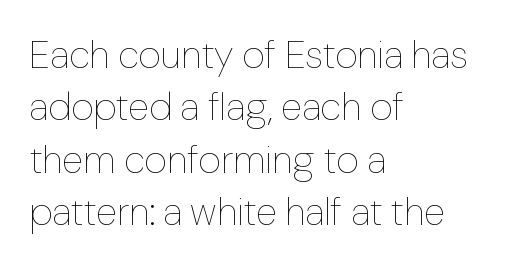
Q: Is the text bold? A: No.
Q: Is the text italic (slanted)? A: No, it is upright.
Q: Is the text underlined? A: No.
Q: How is the paragraph aligned? A: Left-aligned.
Q: Is the spacing between letters normal or unusually wide? A: Normal.
Q: Is the spacing between lines tight, normal or loose? A: Normal.
Q: Width (condensed, normal, or wide)? A: Normal.
Q: Stroke contrast? A: Low.
Q: x-height? A: Medium.
Q: Monospaced? A: No.
